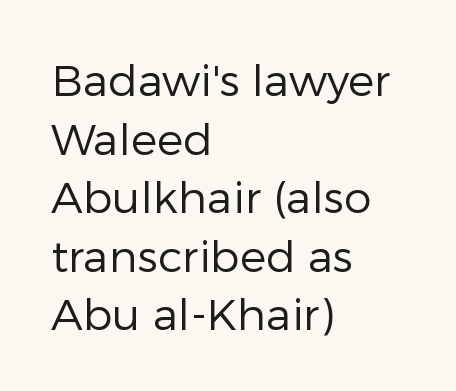
Q: Is the text bold? A: No.
Q: Is the text italic (slanted)? A: No, it is upright.
Q: Is the typeface a serif or a sans-serif typeface? A: Sans-serif.
Q: Is the text underlined? A: No.
Q: How is the paragraph aligned? A: Left-aligned.
Q: Is the spacing between letters normal or unusually wide? A: Normal.
Q: Is the spacing between lines tight, normal or loose? A: Normal.
Q: Width (condensed, normal, or wide)? A: Normal.
Q: Stroke contrast? A: Low.
Q: x-height? A: Medium.
Q: Monospaced? A: No.
